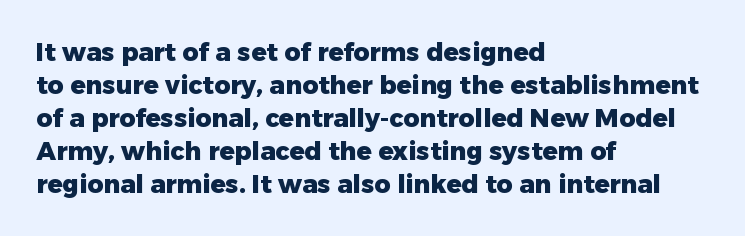
A full-strength bold gives these letters their thick strokes. The gaps between neighbouring characters are ordinary and unremarkable. The lines sit at an ordinary, default distance from one another. Descender tails drop into unmarked territory.
